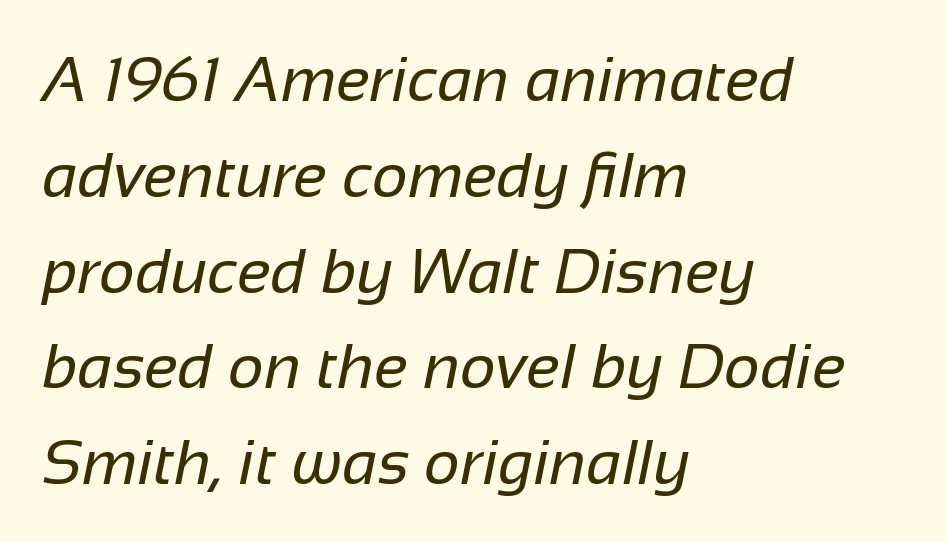
Q: Is the text bold? A: No.
Q: Is the typeface a serif or a sans-serif typeface? A: Sans-serif.
Q: Is the text underlined? A: No.
Q: How is the paragraph aligned? A: Left-aligned.
Q: Is the spacing between letters normal or unusually wide? A: Normal.
Q: Is the spacing between lines tight, normal or loose? A: Normal.
Q: Width (condensed, normal, or wide)? A: Normal.
Q: Stroke contrast? A: Low.
Q: x-height? A: Medium.
Q: Monospaced? A: No.
